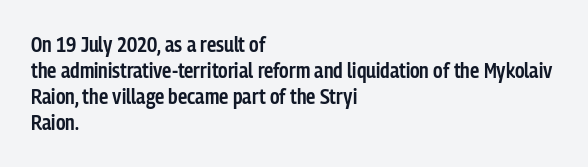
{"italic": "no", "bold": "semi", "underline": "no", "align": "left", "line_spacing_ratio": 1.24, "letter_spacing": "normal", "letter_spacing_em": 0.0, "glyph_px": 21}
